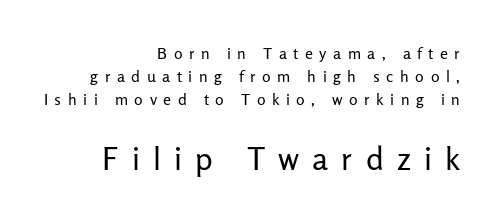
The letters look calm and open, with moderate or lighter stems. The block of text has a typical density, with ordinary space between rows. When letters stand straight like this, we call the style roman or upright. Display-style spreading of the glyphs; the letterfit is very open. If you squint, the bottom block still reads clearly — it's the larger of the two.
